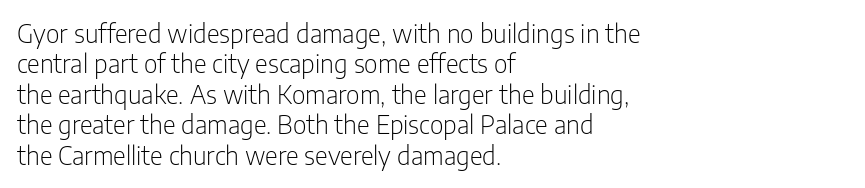
The image shows 25 px text type, upright; set left-aligned, line spacing 1.22x, normal letter spacing, not underlined.
